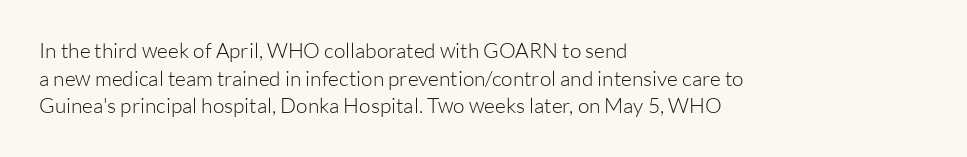
Every stem runs plumb, perpendicular to the baseline. Leftover space on each line is placed entirely after the last word. Check the space under the baseline: it is left empty. This reads as an unemphasized weight, regular at the heaviest. Caption: standard tracking, unaltered.
